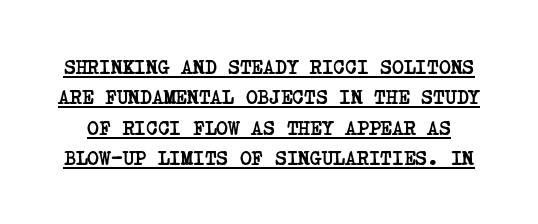
The image shows 20 px bold type; set normal line spacing (1.52x), normal letter spacing, underlined.
